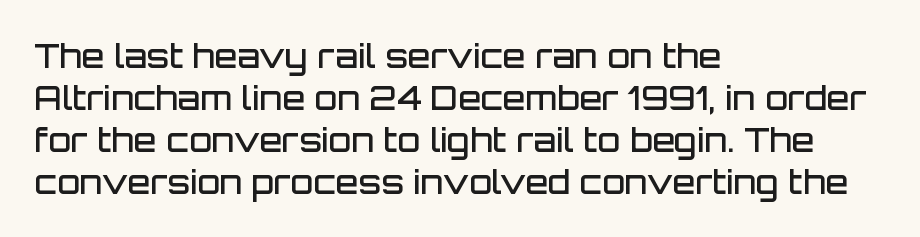
Q: Is the text bold? A: Semi-bold.
Q: Is the text italic (slanted)? A: No, it is upright.
Q: Is the typeface a serif or a sans-serif typeface? A: Sans-serif.
Q: Is the text underlined? A: No.
Q: How is the paragraph aligned? A: Left-aligned.
Q: Is the spacing between letters normal or unusually wide? A: Normal.
Q: Is the spacing between lines tight, normal or loose? A: Normal.
Q: Width (condensed, normal, or wide)? A: Normal.
Q: Stroke contrast? A: Low.
Q: x-height? A: Large.
Q: Monospaced? A: No.
